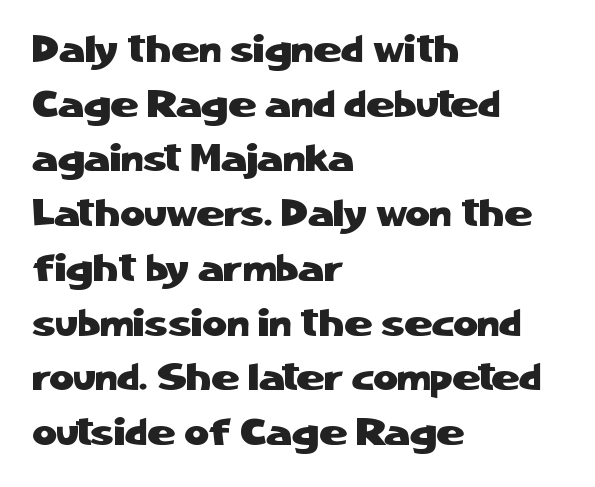
The image shows 38 px sans-serif type, upright; set left-aligned, normal line spacing (1.44x), normal letter spacing, not underlined; low stroke contrast and a medium x-height.
